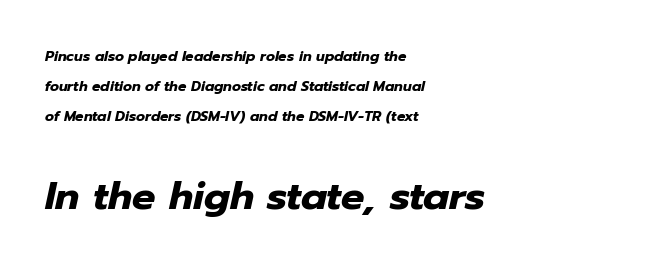
{"italic": "yes", "lean": "right", "slant_degrees": 12, "bold": "yes", "weight": "heavy", "width": "normal", "stroke_contrast": "low", "x_height": "medium", "monospaced": "no", "underline": "no", "align": "left", "line_spacing": "loose", "line_spacing_ratio": 2.13, "letter_spacing": "normal", "letter_spacing_em": 0.0, "larger_block": "second", "size_ratio": 2.79, "glyph_px": 39}
